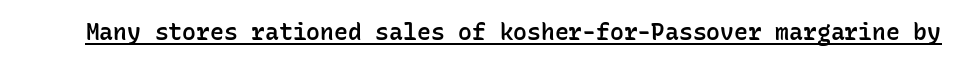
Q: Is the text bold? A: Semi-bold.
Q: Is the text italic (slanted)? A: No, it is upright.
Q: Is the text underlined? A: Yes.
Q: Is the spacing between letters normal or unusually wide? A: Normal.
